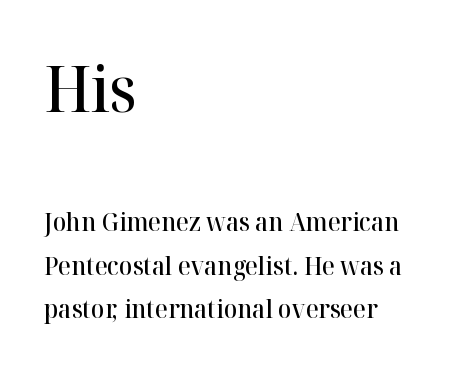
Q: Is the text bold? A: Semi-bold.
Q: Is the text italic (slanted)? A: No, it is upright.
Q: Is the typeface a serif or a sans-serif typeface? A: Serif.
Q: Is the text underlined? A: No.
Q: How is the paragraph aligned? A: Left-aligned.
Q: Is the spacing between letters normal or unusually wide? A: Normal.
Q: Which block of text is set in a larger size, the first (top) or the second (bottom)? A: The first (top) one.
Q: Width (condensed, normal, or wide)? A: Normal.
Q: Stroke contrast? A: High.
Q: x-height? A: Medium.
Q: Monospaced? A: No.
